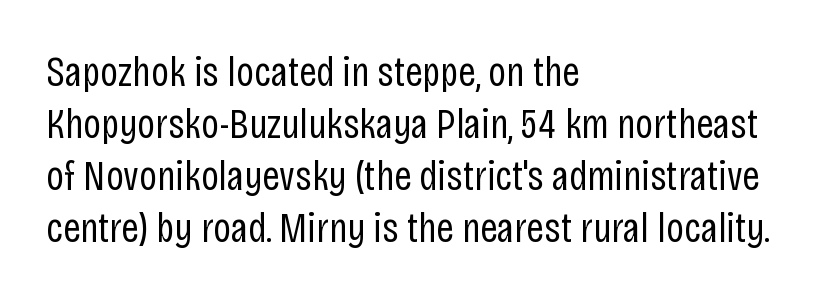
Spacing between characters is what you'd get straight out of the box. This is roman type, the default non-slanted kind. The specimen omits any rule beneath the text block's lines. Alignment: flush left. Think of a printed novel: that variable character pitch is what you see here.
